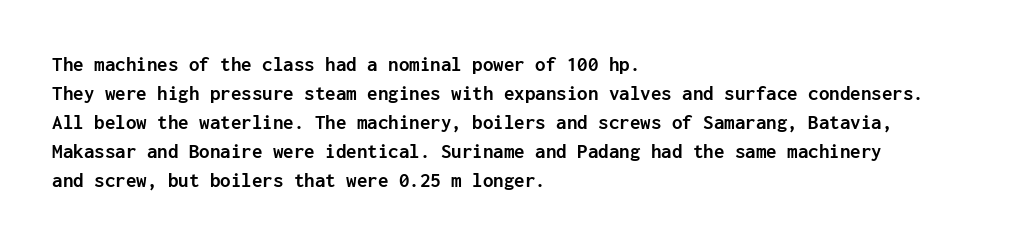
The lines are quadded left. These lines keep a tight, regular rhythm from letter to letter. The gap between lines stays unmarked. It's the straight-up-and-down kind of type. The rendering uses a moderate line-height, typical for paragraphs. Pretty heavy lettering here — definitely bold.
